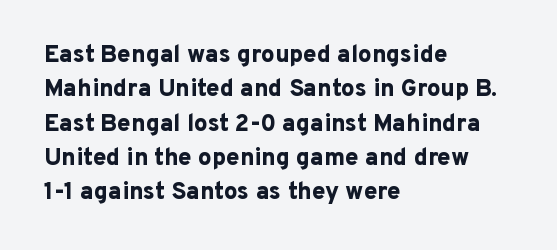
The passage shown is emphatically bold. The space directly below the letters is spotless. Italic? Not at all — the glyphs are vertical. The block of text has a typical density, with ordinary space between rows.
